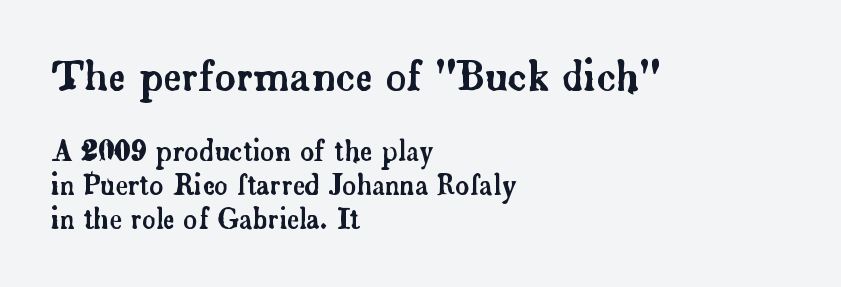
Q: Is the text italic (slanted)? A: No, it is upright.
Q: Is the typeface a serif or a sans-serif typeface? A: Serif.
Q: Is the text underlined? A: No.
Q: How is the paragraph aligned? A: Left-aligned.
Q: Is the spacing between letters normal or unusually wide? A: Normal.
Q: Is the spacing between lines tight, normal or loose? A: Normal.
Q: Which block of text is set in a larger size, the first (top) or the second (bottom)? A: The first (top) one.
Q: Width (condensed, normal, or wide)? A: Normal.
Q: Stroke contrast? A: Low.
Q: x-height? A: Small.
Q: Monospaced? A: No.
